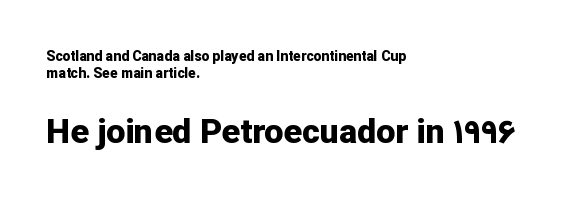
The image shows 34 px bold sans-serif type, upright; set left-aligned, line spacing 1.23x, normal letter spacing, not underlined; the second (bottom) block is 2.43x larger; low stroke contrast and a medium x-height.
